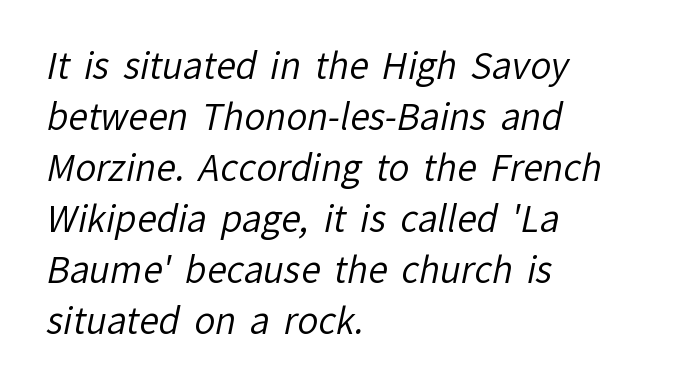
{"serif": "no", "bold": "no", "weight": "regular", "width": "normal", "stroke_contrast": "low", "x_height": "medium", "monospaced": "no", "underline": "no", "align": "left", "line_spacing": "normal", "line_spacing_ratio": 1.46, "letter_spacing": "normal", "letter_spacing_em": 0.0, "glyph_px": 35}
